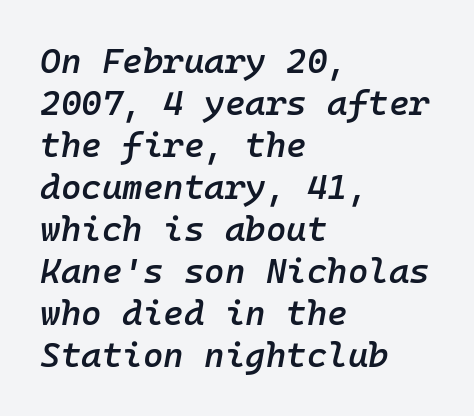
Q: Is the text bold? A: Semi-bold.
Q: Is the text italic (slanted)? A: Yes, it leans right by about 10 degrees.
Q: Is the text underlined? A: No.
Q: How is the paragraph aligned? A: Left-aligned.
Q: Is the spacing between letters normal or unusually wide? A: Normal.
Q: Width (condensed, normal, or wide)? A: Normal.
Q: Stroke contrast? A: Low.
Q: x-height? A: Medium.
Q: Monospaced? A: Yes.
